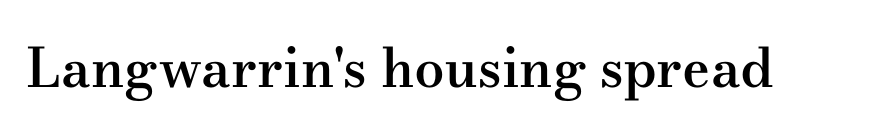
Is this a fixed-width face? No — the glyphs have proportional, varying widths. Is there any slant? The stems are plumb. A typesetter would call this zero additional tracking. Its strokes are somewhat broadened, the hallmark of semibold type.
